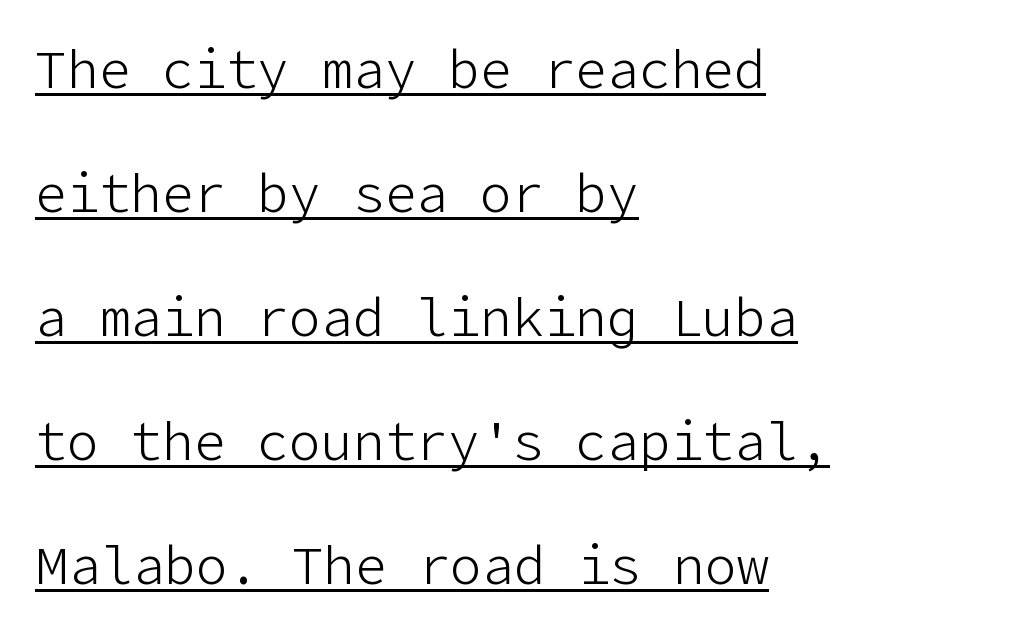
The image shows 53 px light sans-serif type, upright; set left-aligned, loose line spacing (2.34x), normal letter spacing, underlined; low stroke contrast and a medium x-height.
